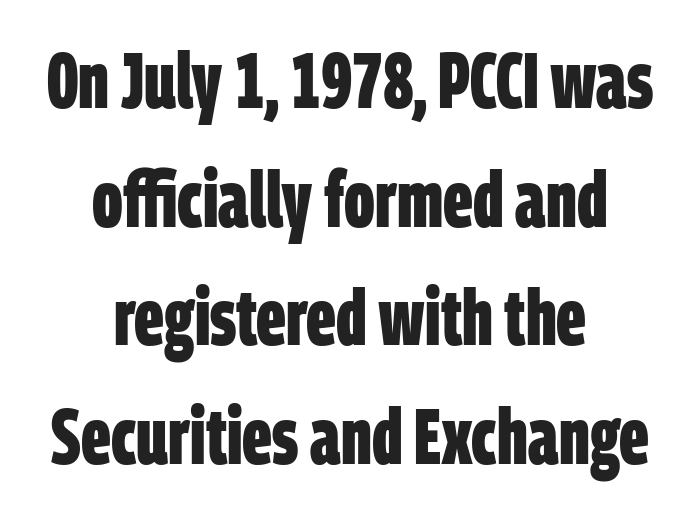
{"serif": "no", "bold": "yes", "weight": "bold", "width": "condensed", "stroke_contrast": "low", "x_height": "large", "monospaced": "no", "underline": "no", "align": "center", "line_spacing": "normal", "line_spacing_ratio": 1.52, "letter_spacing": "normal", "letter_spacing_em": 0.0, "glyph_px": 78}
